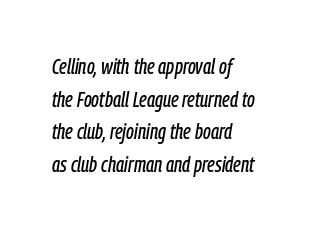
Q: Is the text italic (slanted)? A: Yes, it leans right by about 9 degrees.
Q: Is the text underlined? A: No.
Q: How is the paragraph aligned? A: Left-aligned.
Q: Is the spacing between letters normal or unusually wide? A: Normal.
Q: Is the spacing between lines tight, normal or loose? A: Normal.
